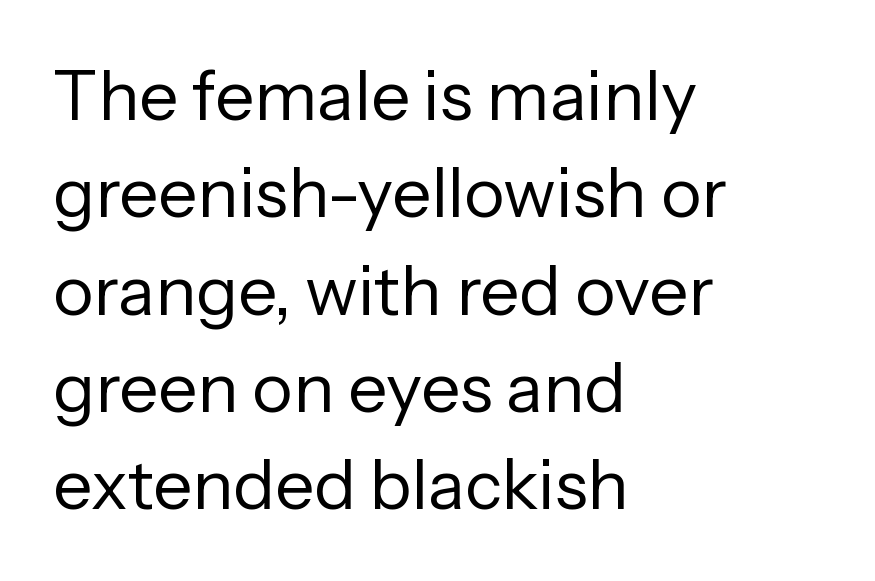
The image shows 69 px regular-weight sans-serif type, upright; set left-aligned, normal line spacing (1.41x), normal letter spacing, not underlined; low stroke contrast and a medium x-height.
